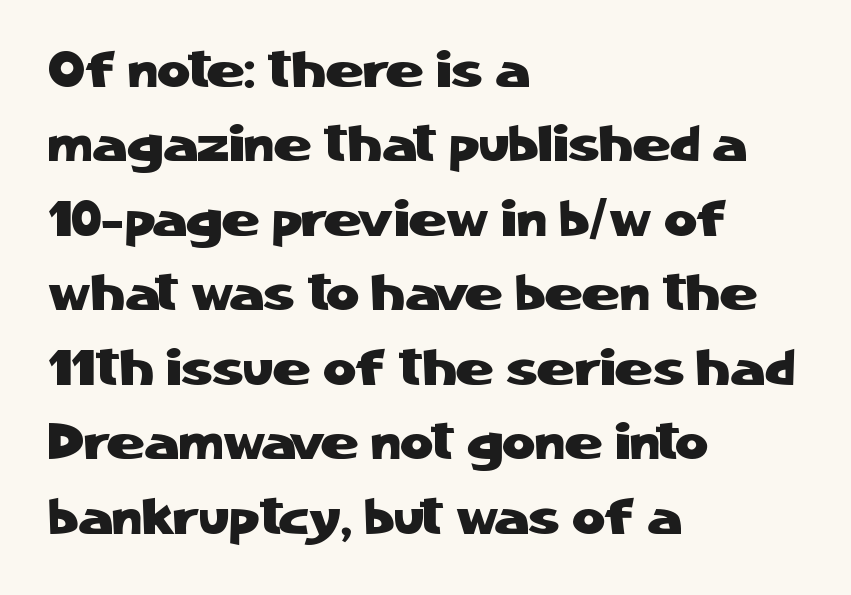
Q: Is the text italic (slanted)? A: No, it is upright.
Q: Is the typeface a serif or a sans-serif typeface? A: Sans-serif.
Q: Is the text underlined? A: No.
Q: How is the paragraph aligned? A: Left-aligned.
Q: Is the spacing between letters normal or unusually wide? A: Normal.
Q: Is the spacing between lines tight, normal or loose? A: Normal.
Q: Width (condensed, normal, or wide)? A: Normal.
Q: Stroke contrast? A: Low.
Q: x-height? A: Medium.
Q: Monospaced? A: No.
